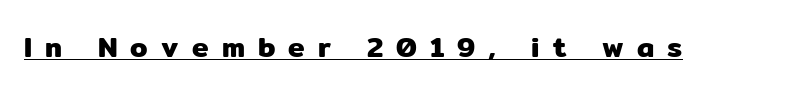
The image shows 28 px sans-serif type, upright; set unusually wide letter spacing (+0.47 em), underlined; low stroke contrast and a medium x-height.
